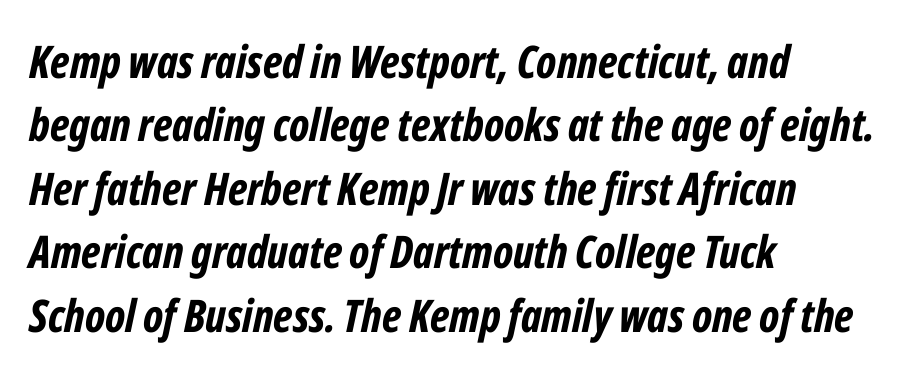
The image shows 45 px bold, condensed type, italic (leaning right); set left-aligned, normal line spacing (1.41x), normal letter spacing, not underlined; low stroke contrast and a medium x-height.
